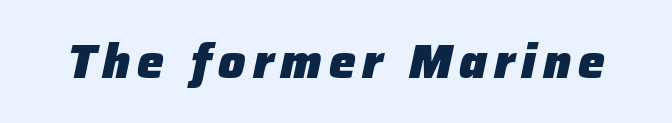
The image shows 48 px heavy type, italic (leaning right); set not underlined; low stroke contrast and a medium x-height.
